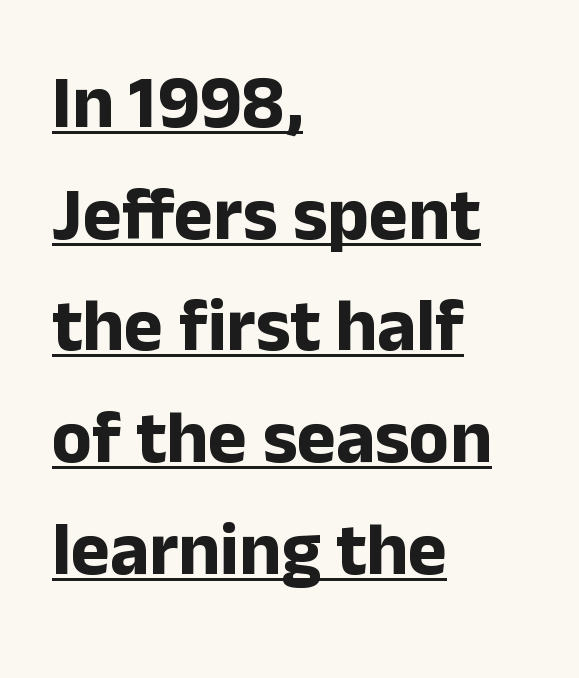
{"serif": "no", "italic": "no", "bold": "yes", "weight": "bold", "width": "normal", "stroke_contrast": "low", "x_height": "medium", "monospaced": "no", "underline": "yes", "align": "left", "line_spacing": "normal", "line_spacing_ratio": 1.51, "letter_spacing": "normal", "letter_spacing_em": 0.0, "glyph_px": 74}
